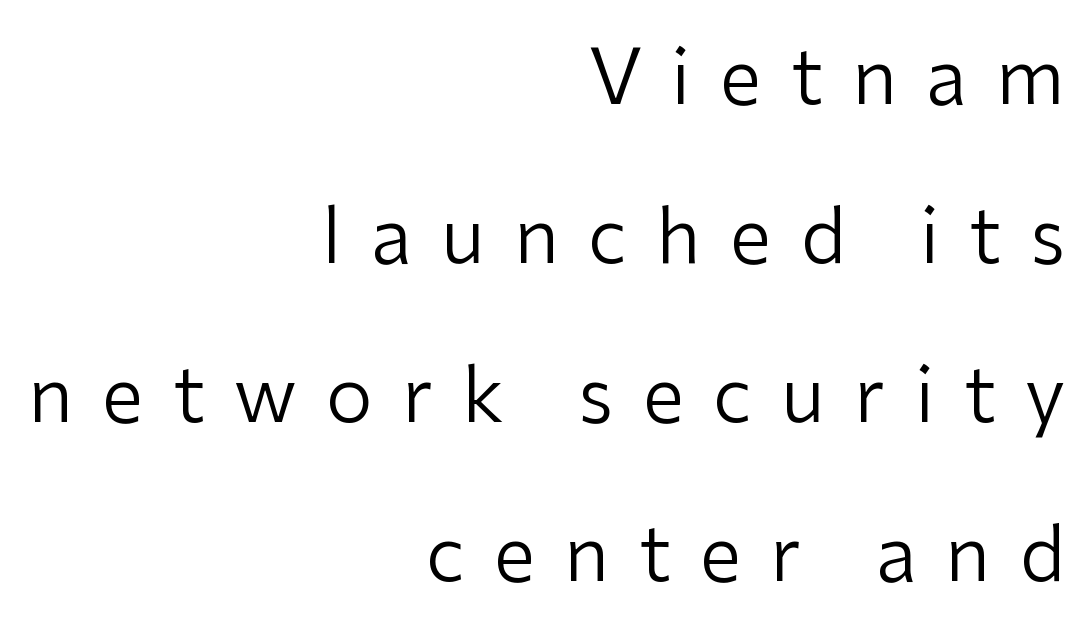
{"serif": "no", "italic": "no", "bold": "no", "weight": "regular", "width": "normal", "stroke_contrast": "low", "x_height": "medium", "monospaced": "no", "underline": "no", "align": "right", "line_spacing": "loose", "line_spacing_ratio": 2.12, "letter_spacing": "wide", "letter_spacing_em": 0.39, "glyph_px": 75}
